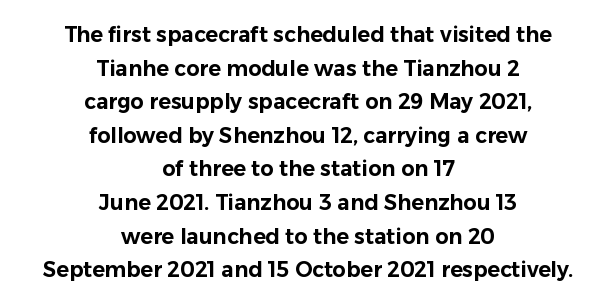
{"italic": "no", "underline": "no", "align": "center", "line_spacing": "normal", "line_spacing_ratio": 1.6, "letter_spacing": "normal", "letter_spacing_em": 0.0, "glyph_px": 21}
